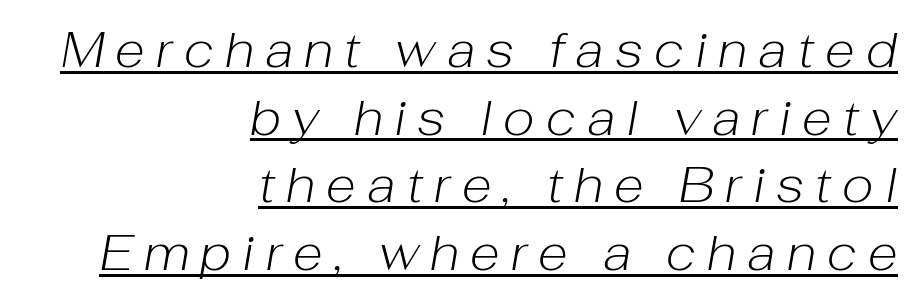
{"italic": "yes", "lean": "right", "slant_degrees": 10, "bold": "no", "weight": "light", "width": "normal", "stroke_contrast": "low", "x_height": "medium", "monospaced": "no", "underline": "yes", "align": "right", "line_spacing": "normal", "line_spacing_ratio": 1.38, "letter_spacing": "wide", "letter_spacing_em": 0.23, "glyph_px": 49}
